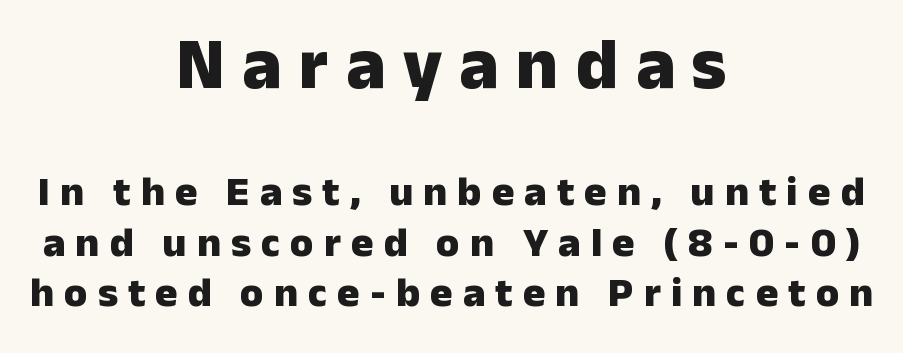
{"serif": "no", "italic": "no", "bold": "yes", "weight": "heavy", "width": "normal", "stroke_contrast": "low", "x_height": "medium", "monospaced": "no", "underline": "no", "align": "center", "line_spacing_ratio": 1.21, "letter_spacing": "wide", "letter_spacing_em": 0.24, "larger_block": "first", "size_ratio": 1.74, "glyph_px": 73}
